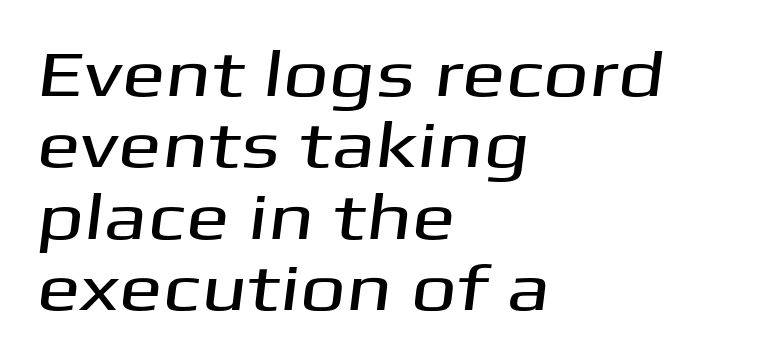
Nothing sits at the stroke ends, so this counts as sans-serif. The paragraph shown leans on its left margin. The type is set solid horizontally, with unmodified tracking. Descenders hang freely into open space.
